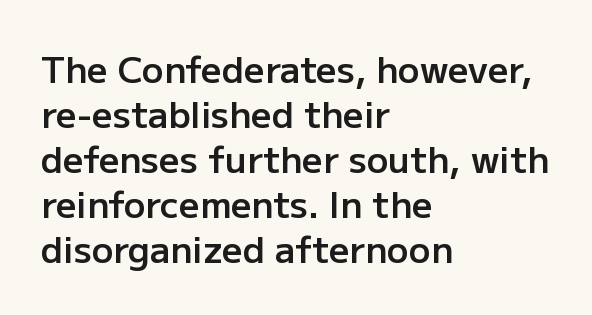
The image shows 36 px semibold sans-serif type, upright; set left-aligned, normal line spacing (1.25x), normal letter spacing, not underlined; low stroke contrast and a medium x-height.
